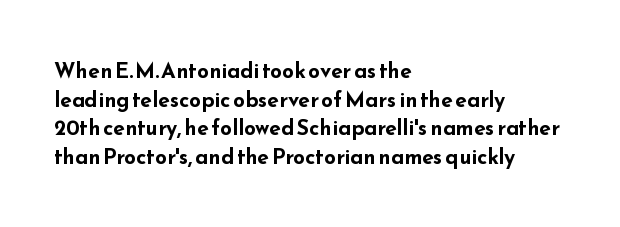
Q: Is the text bold? A: Yes.
Q: Is the text italic (slanted)? A: No, it is upright.
Q: Is the text underlined? A: No.
Q: How is the paragraph aligned? A: Left-aligned.
Q: Is the spacing between letters normal or unusually wide? A: Normal.
Q: Is the spacing between lines tight, normal or loose? A: Normal.
